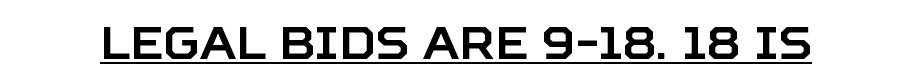
{"serif": "no", "italic": "no", "width": "normal", "stroke_contrast": "low", "x_height": "large", "monospaced": "no", "underline": "yes", "letter_spacing": "normal", "letter_spacing_em": 0.0, "glyph_px": 45}
